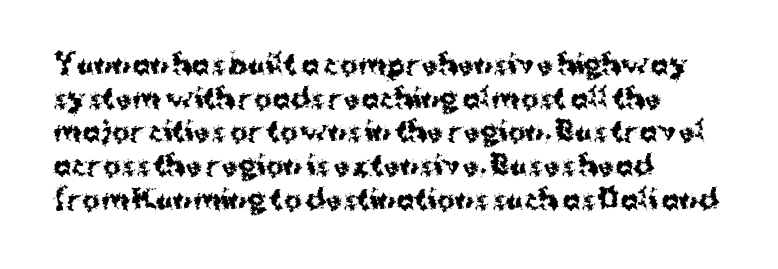
{"italic": "no", "bold": "yes", "underline": "no", "align": "left", "line_spacing": "normal", "line_spacing_ratio": 1.25, "letter_spacing": "normal", "letter_spacing_em": 0.0, "glyph_px": 27}
